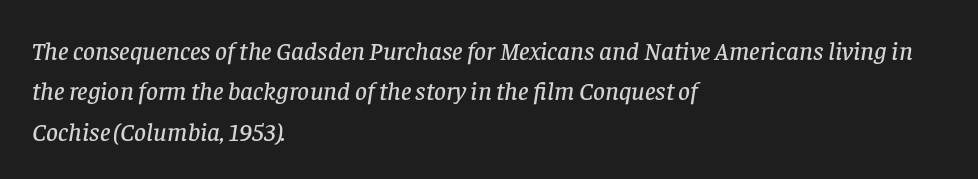
The image shows 26 px text type, italic (leaning right); set left-aligned, normal line spacing (1.55x), normal letter spacing, not underlined.
